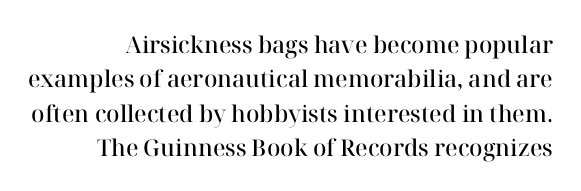
Italic: no, the glyphs are upright roman. Inter-character spacing is left at the font's built-in metrics. Semibold letterforms, between regular and bold. The passage shown stacks its lines at a standard gap.
